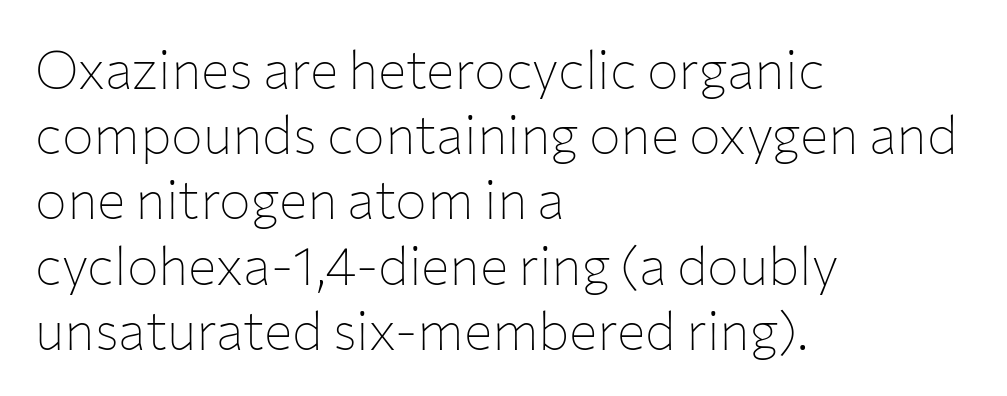
I'd call this a sans setting — the letters go barefoot. Unbolded letterforms with no extra heft. Letters rest on an invisible, unmarked baseline. All the whitespace from short lines collects on the right. You could not count columns in this text — the font is proportionally spaced.
